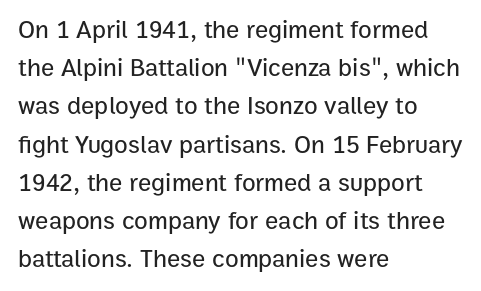
The image shows 25 px text type, upright; set left-aligned, normal line spacing (1.53x), normal letter spacing, not underlined.
